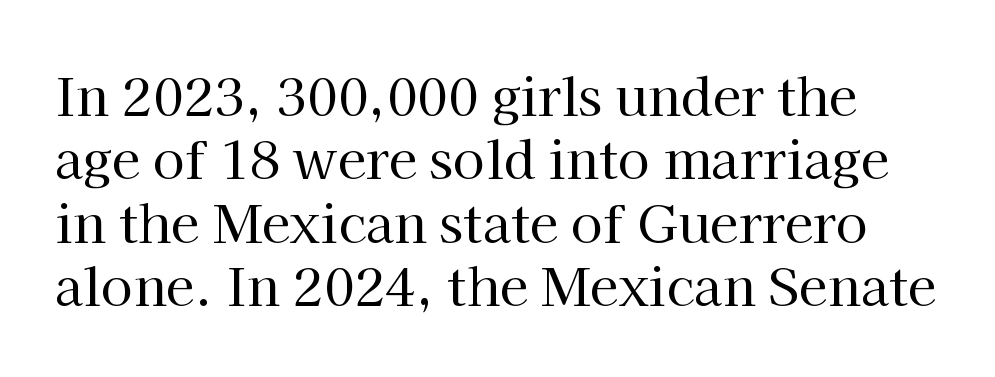
The image shows 52 px regular-weight serif type, upright; set line spacing 1.22x, normal letter spacing, not underlined; high stroke contrast and a medium x-height.
